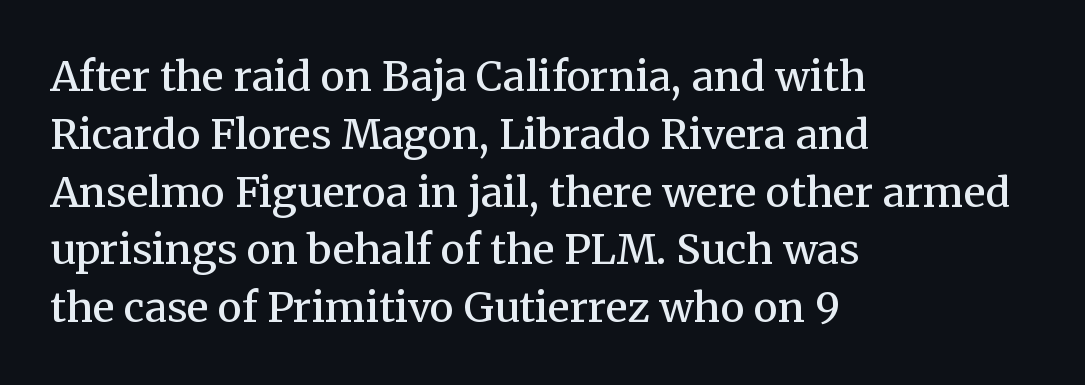
{"serif": "yes", "italic": "no", "bold": "semi", "weight": "semibold", "width": "normal", "stroke_contrast": "medium", "x_height": "medium", "monospaced": "no", "underline": "no", "align": "left", "line_spacing": "normal", "line_spacing_ratio": 1.41, "letter_spacing": "normal", "letter_spacing_em": 0.0, "glyph_px": 41}
